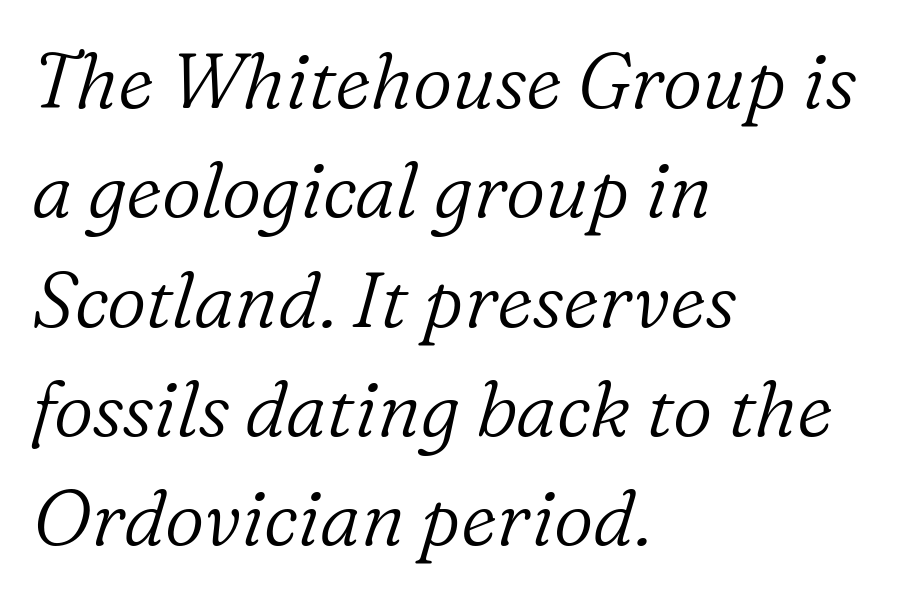
The image shows 77 px light serif type, italic (leaning right); set left-aligned, normal line spacing (1.42x), normal letter spacing, not underlined; low stroke contrast and a medium x-height.
